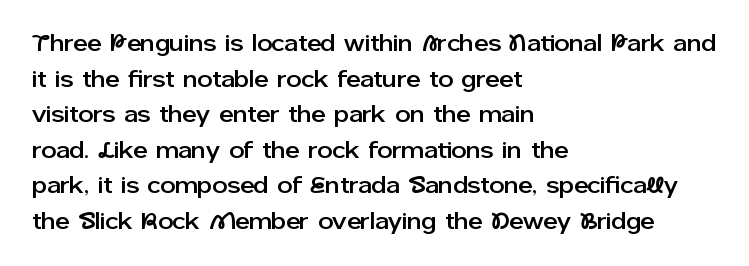
{"italic": "no", "underline": "no", "align": "left", "line_spacing": "normal", "line_spacing_ratio": 1.48, "letter_spacing": "normal", "letter_spacing_em": 0.0, "glyph_px": 24}
